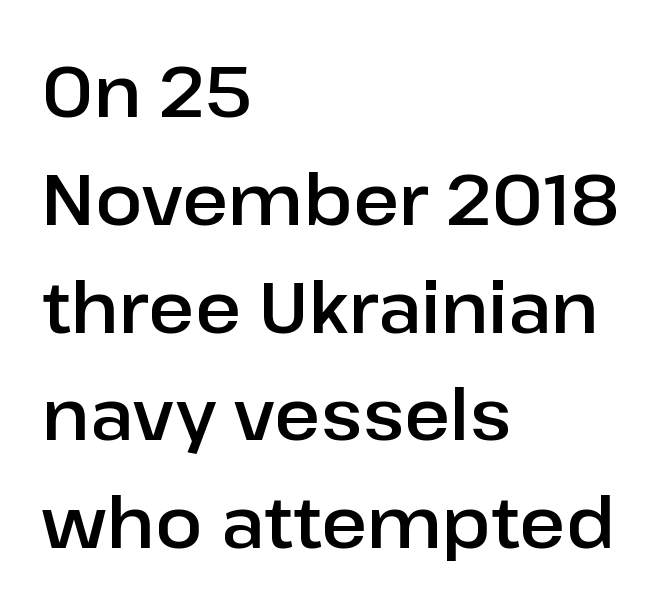
Each line starts at the same left margin while the right side varies. The tracking reads as untouched default to a designer's eye. Think of a printed novel: that variable character pitch is what you see here. Look at the bottom of the vertical strokes: they stop flat, with no serifs. The font's upright variant was chosen for this text.
